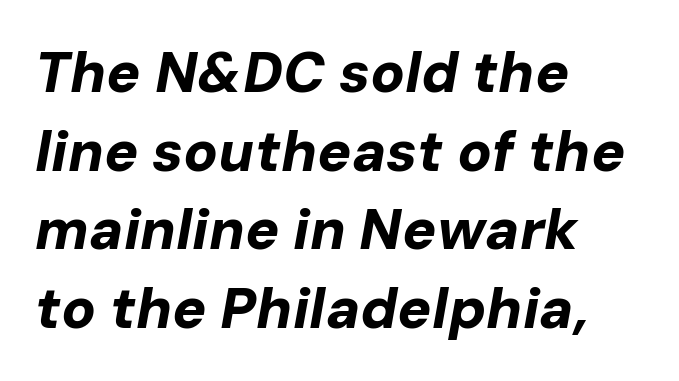
Descender tails drop into unmarked territory. Does the lettering tilt? It does — this is italic. In terms of leading, this rendering sits right in the middle. Nothing unusual about the tracking: characters are spaced as the font intends.
